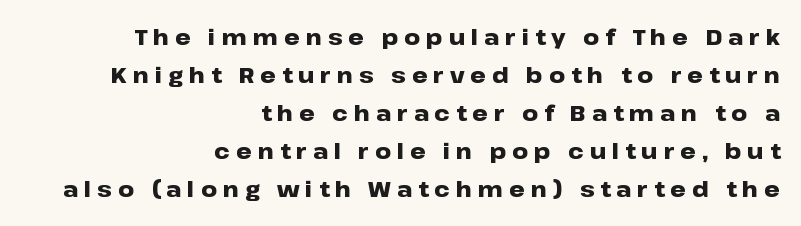
Q: Is the text bold? A: Yes.
Q: Is the text italic (slanted)? A: No, it is upright.
Q: Is the text underlined? A: No.
Q: How is the paragraph aligned? A: Right-aligned.
Q: Is the spacing between letters normal or unusually wide? A: Unusually wide.
